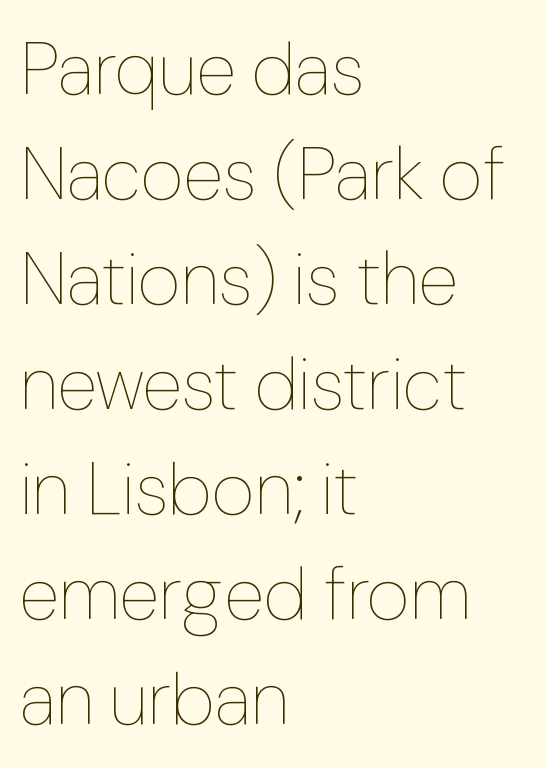
Teacher's note: observe the even left margin — that is flush-left alignment. Rendered with straight, roman letterforms. Letters have the restrained weight of plain body copy at most. Check the space under the baseline: it is left empty. How would I describe the line gaps? Plain and ordinary.
